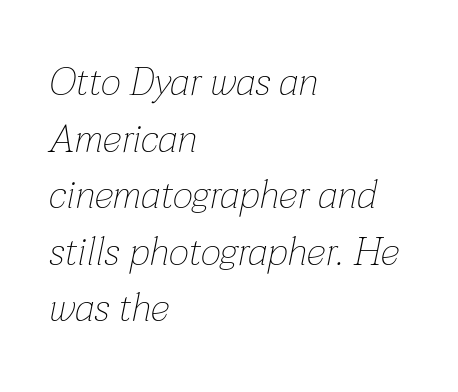
{"italic": "yes", "lean": "right", "slant_degrees": 12, "bold": "no", "weight": "thin", "width": "normal", "stroke_contrast": "low", "x_height": "medium", "monospaced": "no", "underline": "no", "align": "left", "line_spacing": "normal", "line_spacing_ratio": 1.45, "letter_spacing": "normal", "letter_spacing_em": 0.0, "glyph_px": 39}
